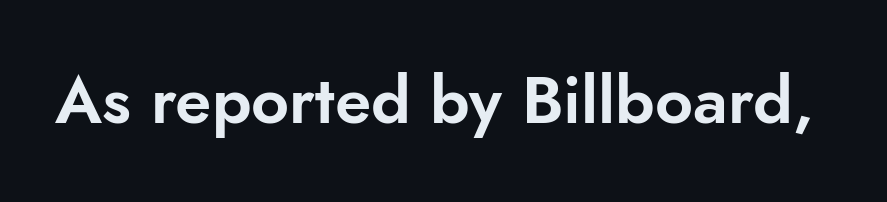
The image shows 66 px sans-serif type, upright; set normal letter spacing, not underlined; low stroke contrast and a small x-height.
